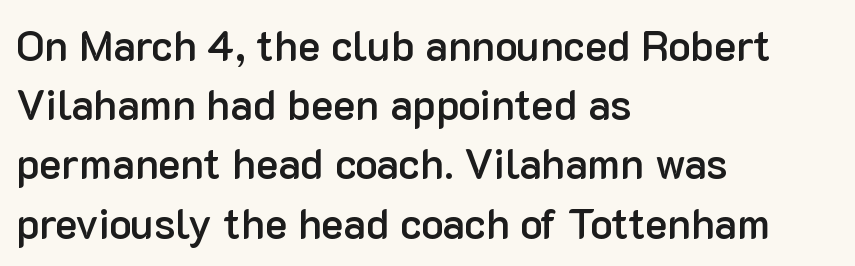
The rendering shows plain stroke endings on the letterforms — a sans-serif design. Reading down the column, the eye jumps a familiar distance to each next line. This sample has the flowing, uneven cadence of proportional lettering. Caption: multi-line text, flush left, ragged right. This sample uses an upright cut, with every glyph sitting square on the baseline. The area under the type is left untouched.
